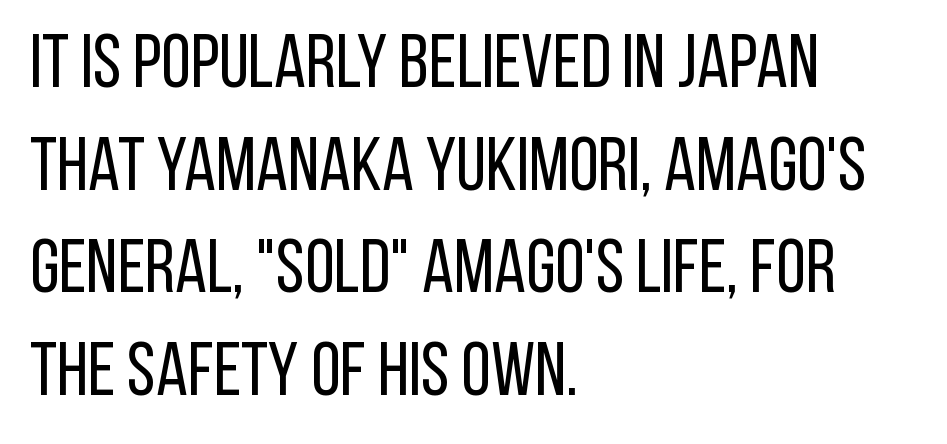
{"serif": "no", "italic": "no", "bold": "no", "weight": "regular", "width": "condensed", "stroke_contrast": "low", "x_height": "large", "monospaced": "no", "underline": "no", "align": "left", "line_spacing": "normal", "line_spacing_ratio": 1.35, "letter_spacing": "normal", "letter_spacing_em": 0.0, "glyph_px": 76}
